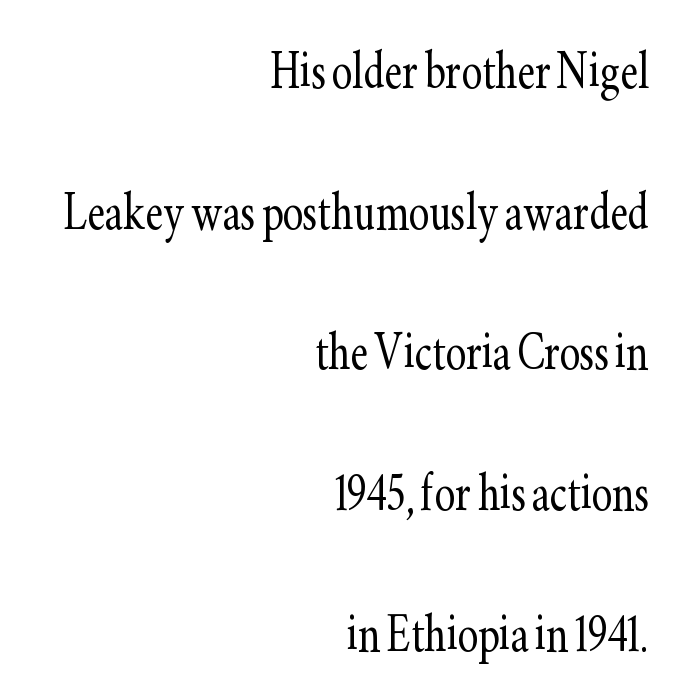
Q: Is the text bold? A: No.
Q: Is the text italic (slanted)? A: No, it is upright.
Q: Is the typeface a serif or a sans-serif typeface? A: Serif.
Q: Is the text underlined? A: No.
Q: How is the paragraph aligned? A: Right-aligned.
Q: Is the spacing between letters normal or unusually wide? A: Normal.
Q: Is the spacing between lines tight, normal or loose? A: Loose.
Q: Width (condensed, normal, or wide)? A: Condensed.
Q: Stroke contrast? A: Low.
Q: x-height? A: Small.
Q: Monospaced? A: No.
